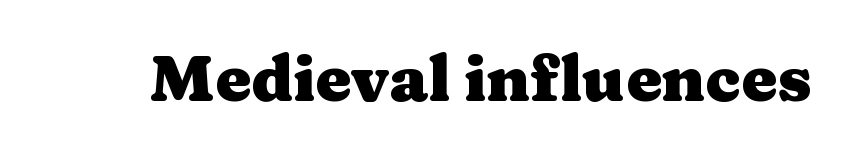
Q: Is the text bold? A: Yes.
Q: Is the text italic (slanted)? A: No, it is upright.
Q: Is the typeface a serif or a sans-serif typeface? A: Serif.
Q: Is the text underlined? A: No.
Q: Is the spacing between letters normal or unusually wide? A: Normal.
Q: Width (condensed, normal, or wide)? A: Wide.
Q: Stroke contrast? A: Medium.
Q: x-height? A: Medium.
Q: Monospaced? A: No.
